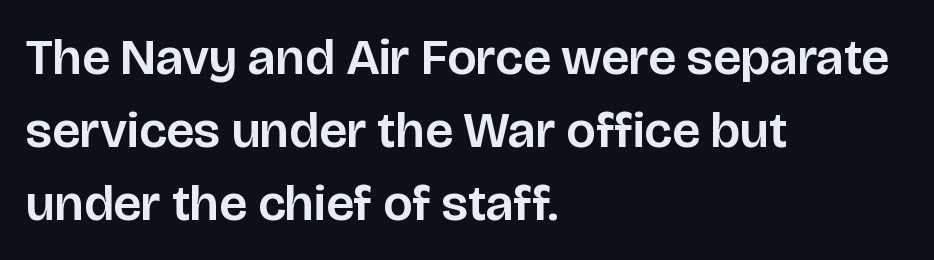
{"serif": "no", "italic": "no", "width": "normal", "stroke_contrast": "low", "x_height": "large", "monospaced": "no", "underline": "no", "align": "left", "line_spacing": "normal", "line_spacing_ratio": 1.43, "letter_spacing": "normal", "letter_spacing_em": 0.0, "glyph_px": 51}
